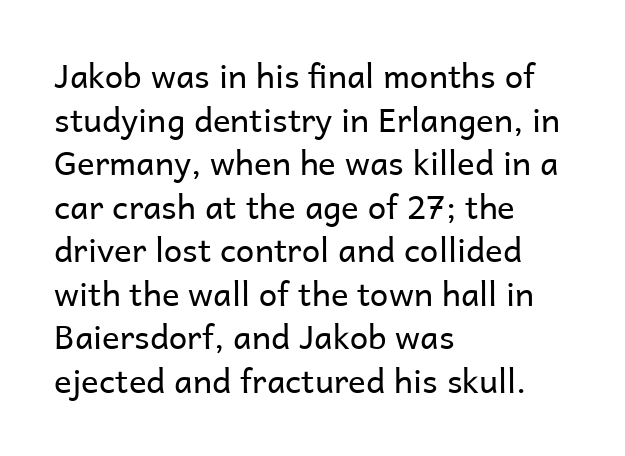
You could not count columns in this text — the font is proportionally spaced. These lines are set flush left with a ragged right edge. Ascenders rise straight up at ninety degrees. The passage shown stacks its lines at a standard gap. Bare-footed words on every line. Words appear dense and cohesive because spacing is normal.
